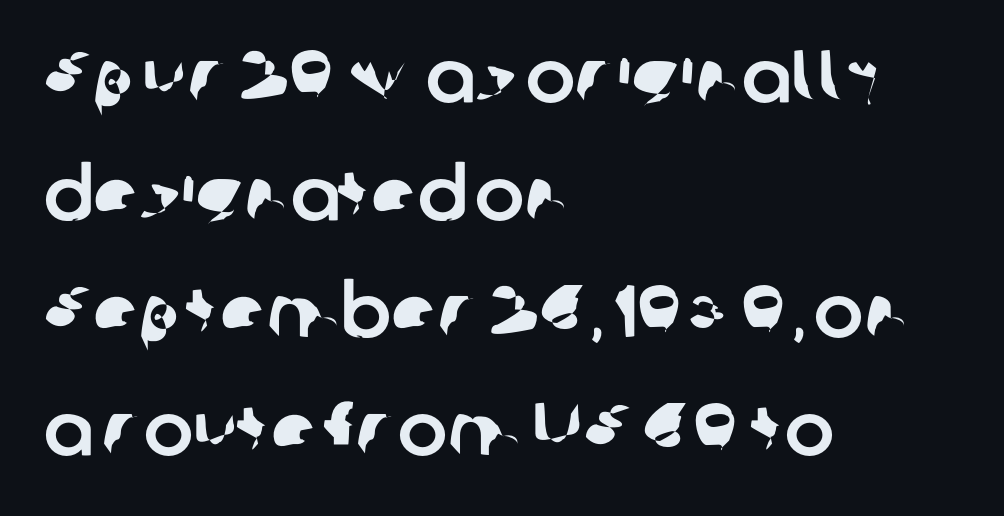
Q: Is the typeface a serif or a sans-serif typeface? A: Sans-serif.
Q: Is the text underlined? A: No.
Q: How is the paragraph aligned? A: Left-aligned.
Q: Is the spacing between letters normal or unusually wide? A: Normal.
Q: Is the spacing between lines tight, normal or loose? A: Normal.
Q: Width (condensed, normal, or wide)? A: Normal.
Q: Stroke contrast? A: Low.
Q: x-height? A: Medium.
Q: Monospaced? A: No.
